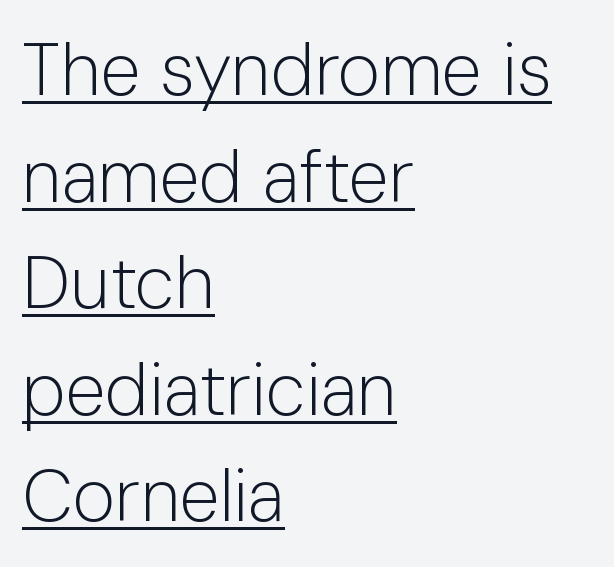
Q: Is the text bold? A: No.
Q: Is the text italic (slanted)? A: No, it is upright.
Q: Is the typeface a serif or a sans-serif typeface? A: Sans-serif.
Q: Is the text underlined? A: Yes.
Q: How is the paragraph aligned? A: Left-aligned.
Q: Is the spacing between letters normal or unusually wide? A: Normal.
Q: Is the spacing between lines tight, normal or loose? A: Normal.
Q: Width (condensed, normal, or wide)? A: Normal.
Q: Stroke contrast? A: Low.
Q: x-height? A: Medium.
Q: Monospaced? A: No.
